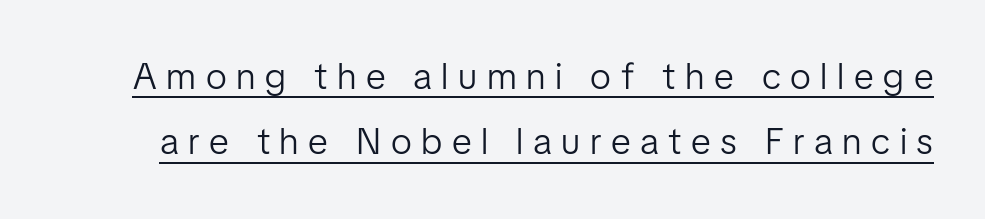
{"serif": "no", "italic": "no", "bold": "no", "weight": "light", "width": "normal", "stroke_contrast": "low", "x_height": "medium", "monospaced": "no", "underline": "yes", "line_spacing_ratio": 1.77, "letter_spacing": "wide", "letter_spacing_em": 0.26, "glyph_px": 37}
